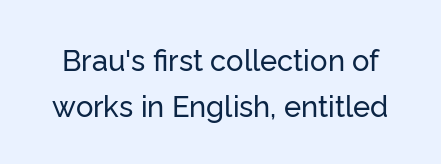
No feet cap the strokes, marking this as sans-serif type. Whoever set this chose a conventional vertical rhythm. This sample has the flowing, uneven cadence of proportional lettering. Posture: straight, roman, zero tilt. Plain, unruled lines of type. This rendering leaves character spacing at its baseline value.
